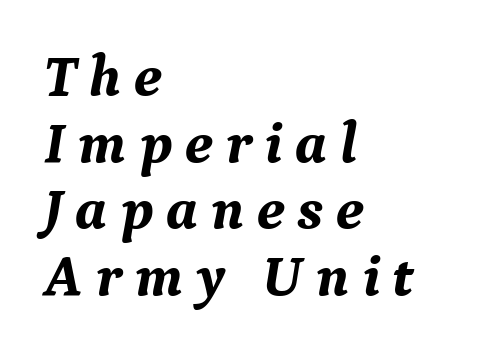
{"serif": "yes", "italic": "yes", "lean": "right", "slant_degrees": 9, "bold": "yes", "weight": "bold", "width": "normal", "stroke_contrast": "medium", "x_height": "medium", "monospaced": "no", "underline": "no", "align": "left", "line_spacing": "tight", "line_spacing_ratio": 1.13, "letter_spacing": "wide", "letter_spacing_em": 0.21, "glyph_px": 59}
